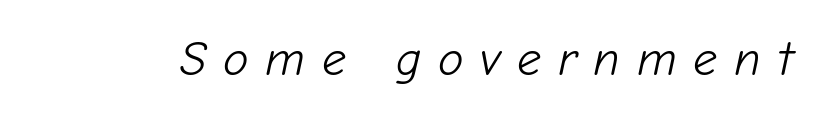
The image shows 48 px light type, italic (leaning right); set unusually wide letter spacing (+0.35 em), not underlined; low stroke contrast and a medium x-height.
